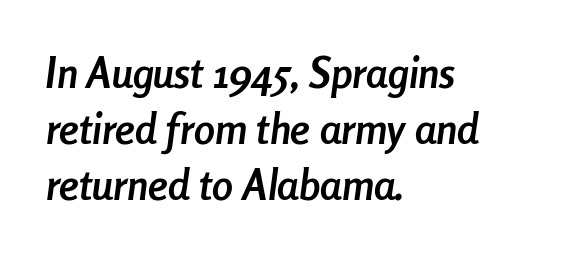
{"italic": "yes", "lean": "right", "slant_degrees": 8, "bold": "yes", "weight": "semibold", "width": "condensed", "stroke_contrast": "low", "x_height": "medium", "monospaced": "no", "underline": "no", "align": "left", "line_spacing": "normal", "line_spacing_ratio": 1.33, "letter_spacing": "normal", "letter_spacing_em": 0.0, "glyph_px": 42}
